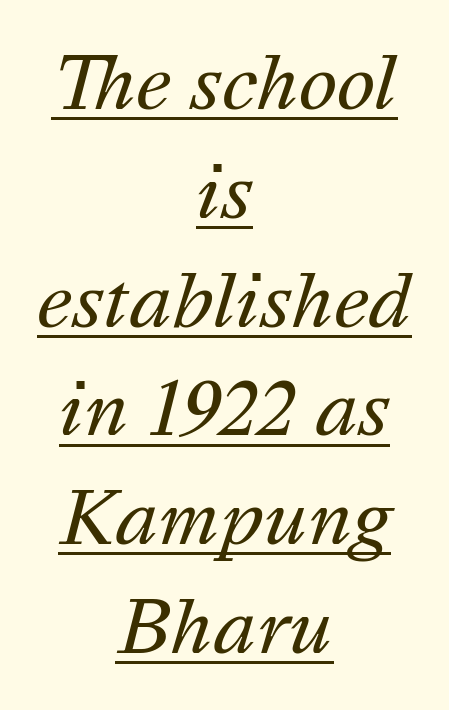
Q: Is the text bold? A: No.
Q: Is the text italic (slanted)? A: Yes, it leans right by about 16 degrees.
Q: Is the text underlined? A: Yes.
Q: How is the paragraph aligned? A: Centered.
Q: Is the spacing between letters normal or unusually wide? A: Normal.
Q: Is the spacing between lines tight, normal or loose? A: Normal.
Q: Width (condensed, normal, or wide)? A: Normal.
Q: Stroke contrast? A: Medium.
Q: x-height? A: Medium.
Q: Monospaced? A: No.
